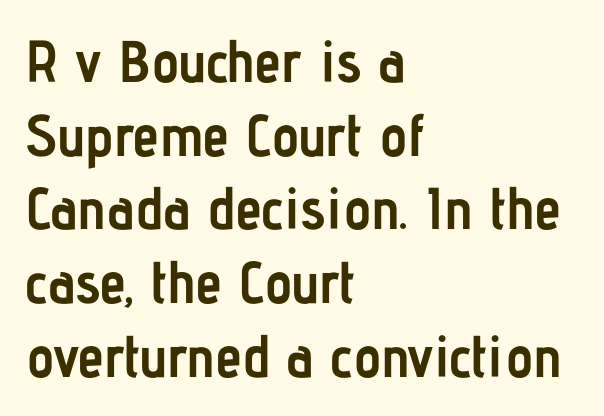
{"serif": "no", "italic": "no", "bold": "yes", "weight": "semibold", "width": "condensed", "stroke_contrast": "low", "x_height": "medium", "monospaced": "no", "underline": "no", "align": "left", "line_spacing": "normal", "line_spacing_ratio": 1.25, "letter_spacing": "normal", "letter_spacing_em": 0.0, "glyph_px": 59}
